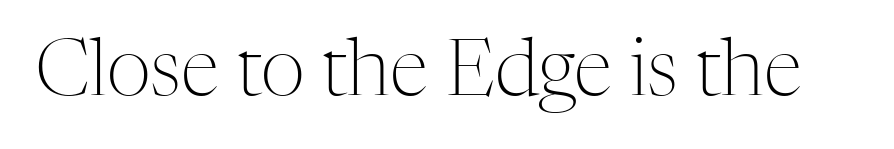
The image shows 78 px light serif type, upright; set normal letter spacing, not underlined; medium stroke contrast and a medium x-height.
